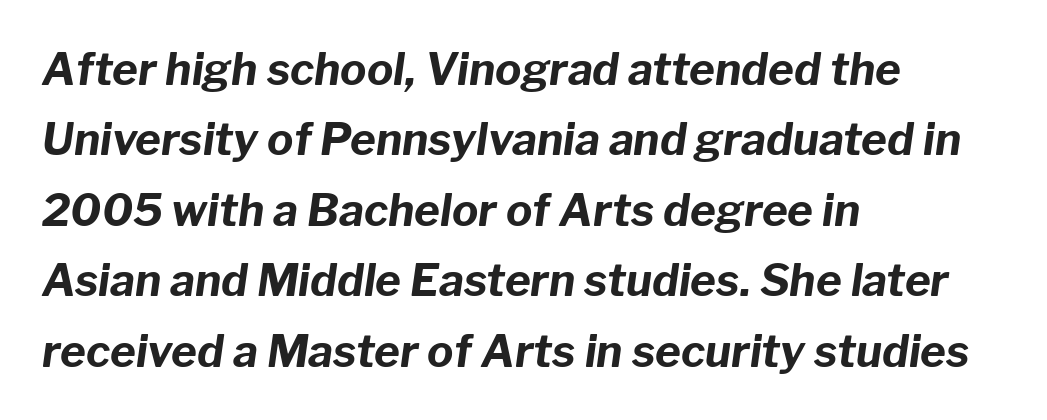
Q: Is the text bold? A: Yes.
Q: Is the text italic (slanted)? A: Yes, it leans right by about 8 degrees.
Q: Is the text underlined? A: No.
Q: How is the paragraph aligned? A: Left-aligned.
Q: Is the spacing between letters normal or unusually wide? A: Normal.
Q: Is the spacing between lines tight, normal or loose? A: Normal.
Q: Width (condensed, normal, or wide)? A: Normal.
Q: Stroke contrast? A: Low.
Q: x-height? A: Medium.
Q: Monospaced? A: No.
